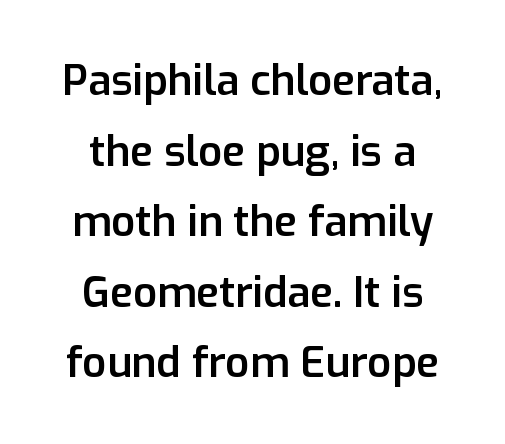
The image shows 42 px semibold sans-serif type, upright; set centered, normal line spacing (1.68x), normal letter spacing, not underlined; low stroke contrast and a medium x-height.
